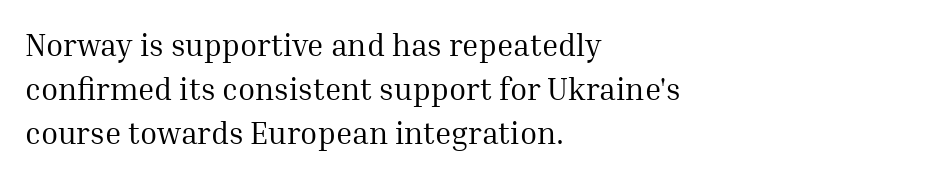
{"serif": "yes", "italic": "no", "bold": "no", "weight": "regular", "width": "normal", "stroke_contrast": "medium", "x_height": "medium", "monospaced": "no", "underline": "no", "align": "left", "line_spacing": "normal", "line_spacing_ratio": 1.42, "letter_spacing": "normal", "letter_spacing_em": 0.0, "glyph_px": 31}
